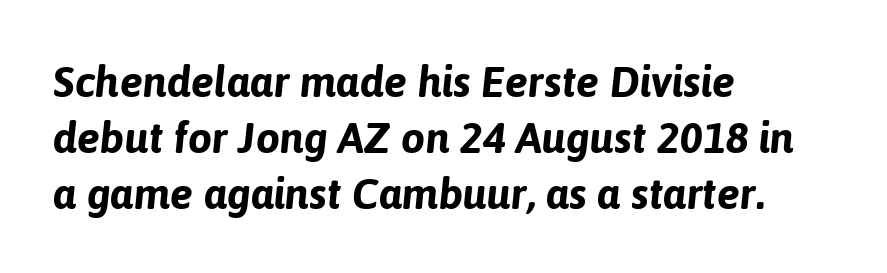
Q: Is the text bold? A: Yes.
Q: Is the text italic (slanted)? A: Yes, it leans right by about 6 degrees.
Q: Is the text underlined? A: No.
Q: How is the paragraph aligned? A: Left-aligned.
Q: Is the spacing between letters normal or unusually wide? A: Normal.
Q: Is the spacing between lines tight, normal or loose? A: Normal.
Q: Width (condensed, normal, or wide)? A: Normal.
Q: Stroke contrast? A: Low.
Q: x-height? A: Medium.
Q: Monospaced? A: No.
